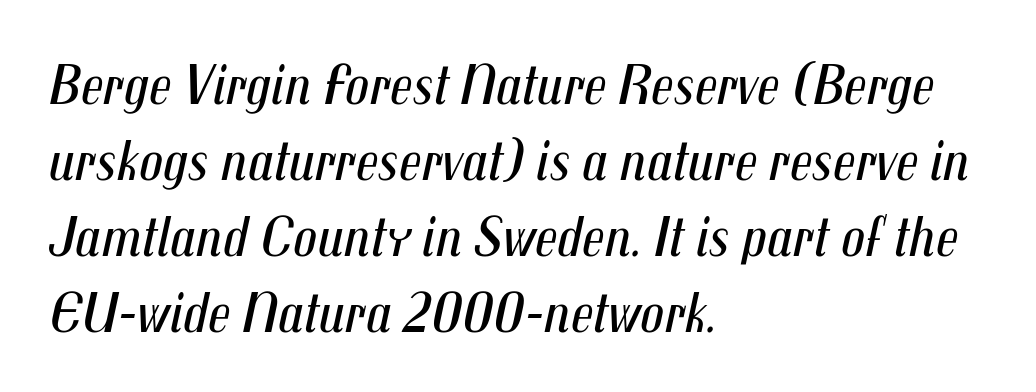
{"italic": "yes", "lean": "right", "slant_degrees": 12, "bold": "no", "weight": "regular", "width": "condensed", "stroke_contrast": "medium", "x_height": "medium", "monospaced": "no", "underline": "no", "align": "left", "line_spacing": "normal", "line_spacing_ratio": 1.29, "letter_spacing": "normal", "letter_spacing_em": 0.0, "glyph_px": 59}
